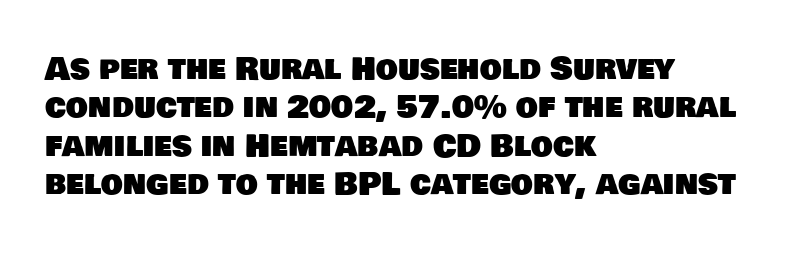
The image shows 31 px sans-serif type; set left-aligned, line spacing 1.24x, normal letter spacing, not underlined; low stroke contrast and a large x-height.
